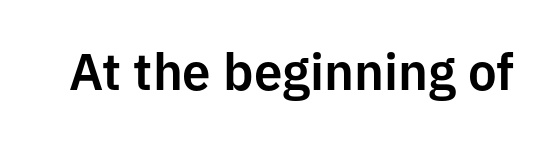
Q: Is the text italic (slanted)? A: No, it is upright.
Q: Is the typeface a serif or a sans-serif typeface? A: Sans-serif.
Q: Is the text underlined? A: No.
Q: Is the spacing between letters normal or unusually wide? A: Normal.
Q: Width (condensed, normal, or wide)? A: Normal.
Q: Stroke contrast? A: Low.
Q: x-height? A: Medium.
Q: Monospaced? A: No.
